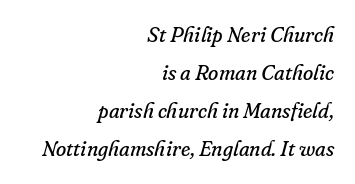
The image shows 21 px text type, italic (leaning right); set right-aligned, line spacing 1.81x, normal letter spacing, not underlined.
